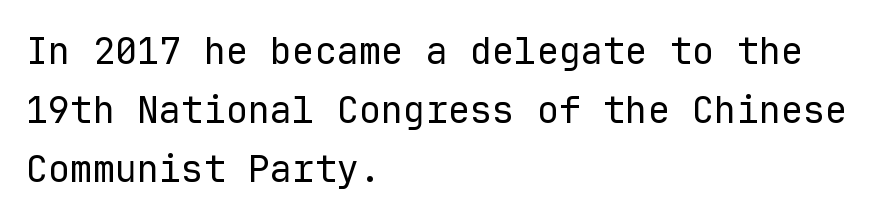
Q: Is the text bold? A: No.
Q: Is the text italic (slanted)? A: No, it is upright.
Q: Is the typeface a serif or a sans-serif typeface? A: Sans-serif.
Q: Is the text underlined? A: No.
Q: How is the paragraph aligned? A: Left-aligned.
Q: Is the spacing between letters normal or unusually wide? A: Normal.
Q: Is the spacing between lines tight, normal or loose? A: Normal.
Q: Width (condensed, normal, or wide)? A: Normal.
Q: Stroke contrast? A: Low.
Q: x-height? A: Medium.
Q: Monospaced? A: Yes.
